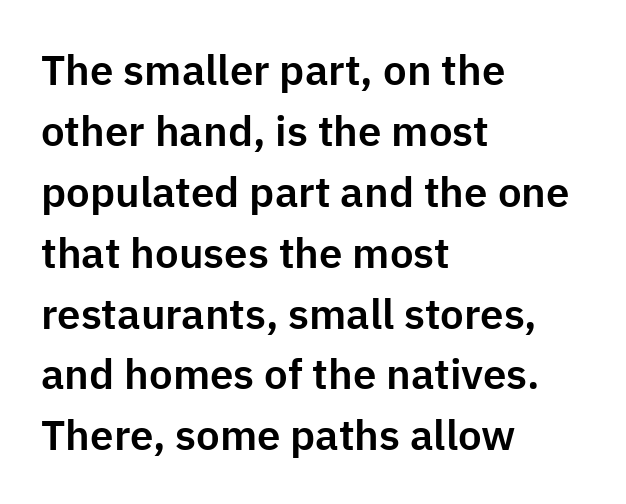
{"serif": "no", "italic": "no", "width": "normal", "stroke_contrast": "low", "x_height": "medium", "monospaced": "no", "underline": "no", "align": "left", "line_spacing": "normal", "line_spacing_ratio": 1.45, "letter_spacing": "normal", "letter_spacing_em": 0.0, "glyph_px": 42}
